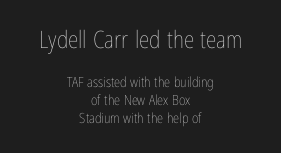
{"italic": "no", "bold": "no", "underline": "no", "align": "center", "line_spacing": "normal", "line_spacing_ratio": 1.29, "letter_spacing": "normal", "letter_spacing_em": 0.0, "larger_block": "first", "size_ratio": 1.71, "glyph_px": 24}
